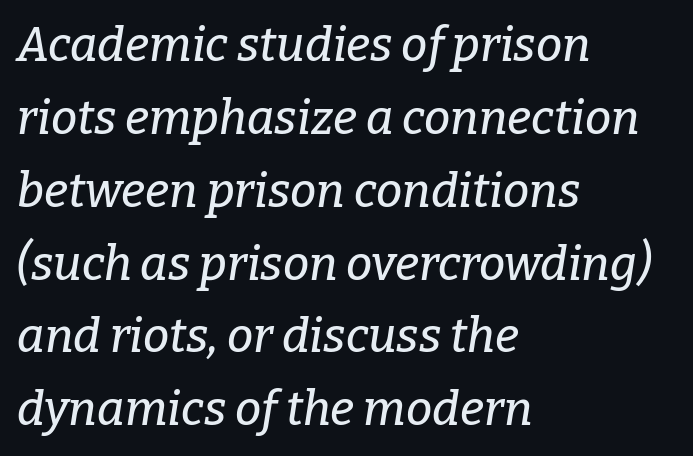
{"serif": "yes", "italic": "yes", "lean": "right", "slant_degrees": 9, "width": "normal", "stroke_contrast": "low", "x_height": "medium", "monospaced": "no", "underline": "no", "align": "left", "line_spacing": "normal", "line_spacing_ratio": 1.55, "letter_spacing": "normal", "letter_spacing_em": 0.0, "glyph_px": 47}
